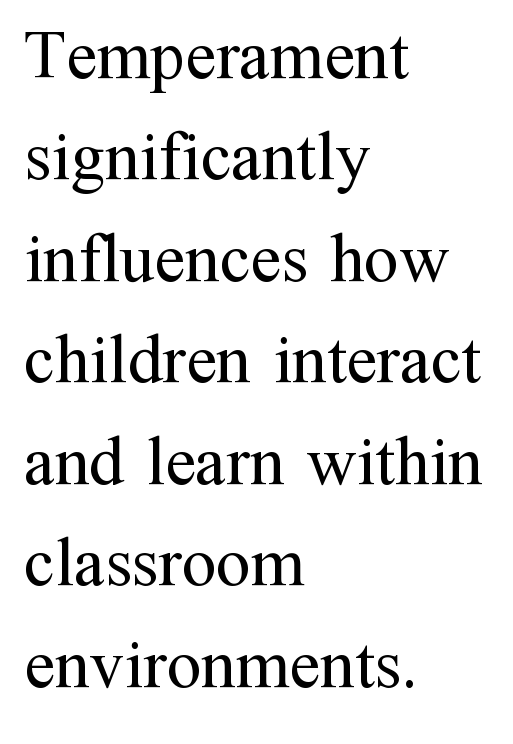
Q: Is the text bold? A: No.
Q: Is the text italic (slanted)? A: No, it is upright.
Q: Is the typeface a serif or a sans-serif typeface? A: Serif.
Q: Is the text underlined? A: No.
Q: How is the paragraph aligned? A: Left-aligned.
Q: Is the spacing between letters normal or unusually wide? A: Normal.
Q: Is the spacing between lines tight, normal or loose? A: Normal.
Q: Width (condensed, normal, or wide)? A: Normal.
Q: Stroke contrast? A: Medium.
Q: x-height? A: Medium.
Q: Monospaced? A: No.
